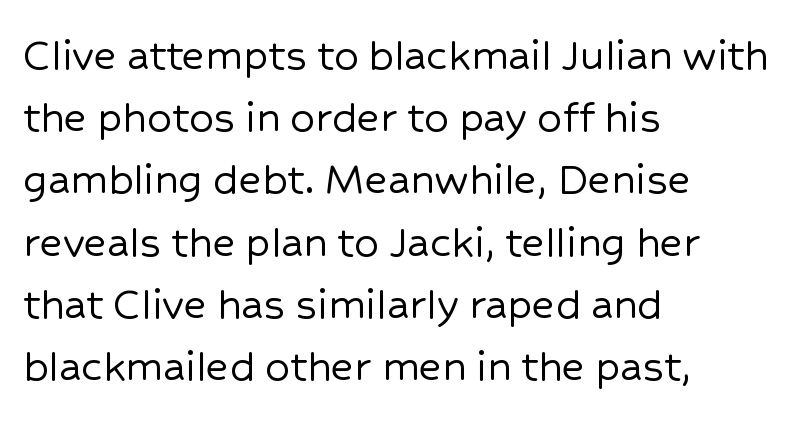
{"serif": "no", "italic": "no", "width": "normal", "stroke_contrast": "low", "x_height": "medium", "monospaced": "no", "underline": "no", "align": "left", "line_spacing": "normal", "line_spacing_ratio": 1.27, "letter_spacing": "normal", "letter_spacing_em": 0.0, "glyph_px": 49}
